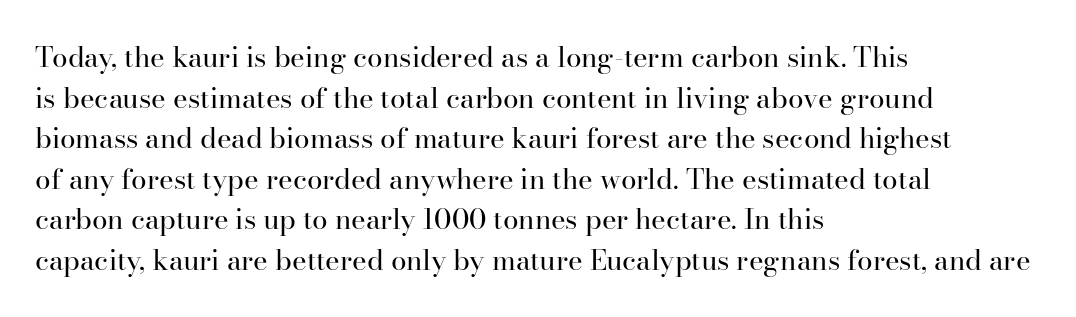
Q: Is the text bold? A: No.
Q: Is the text italic (slanted)? A: No, it is upright.
Q: Is the typeface a serif or a sans-serif typeface? A: Serif.
Q: Is the text underlined? A: No.
Q: How is the paragraph aligned? A: Left-aligned.
Q: Is the spacing between letters normal or unusually wide? A: Normal.
Q: Is the spacing between lines tight, normal or loose? A: Normal.
Q: Width (condensed, normal, or wide)? A: Normal.
Q: Stroke contrast? A: High.
Q: x-height? A: Small.
Q: Monospaced? A: No.
